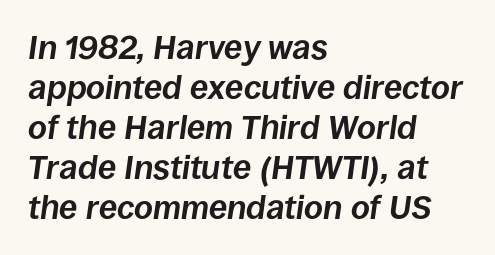
The letterforms sit shoulder to shoulder at normal distance. Note the varied advance widths — an 'i' is clearly narrower than an 'm'. Style check: oblique. Each glyph is drawn with heavy, bold strokes.
